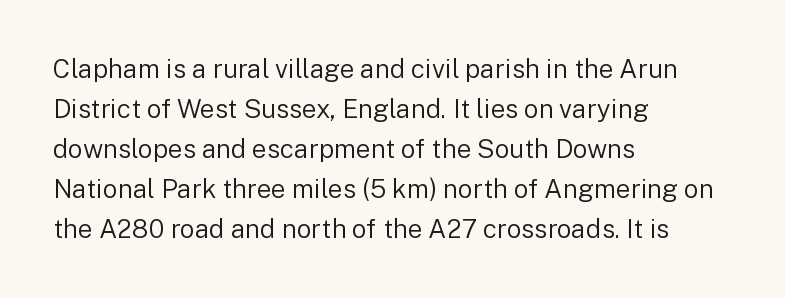
{"italic": "no", "bold": "no", "underline": "no", "align": "left", "line_spacing": "normal", "line_spacing_ratio": 1.54, "letter_spacing": "normal", "letter_spacing_em": 0.0, "glyph_px": 26}
